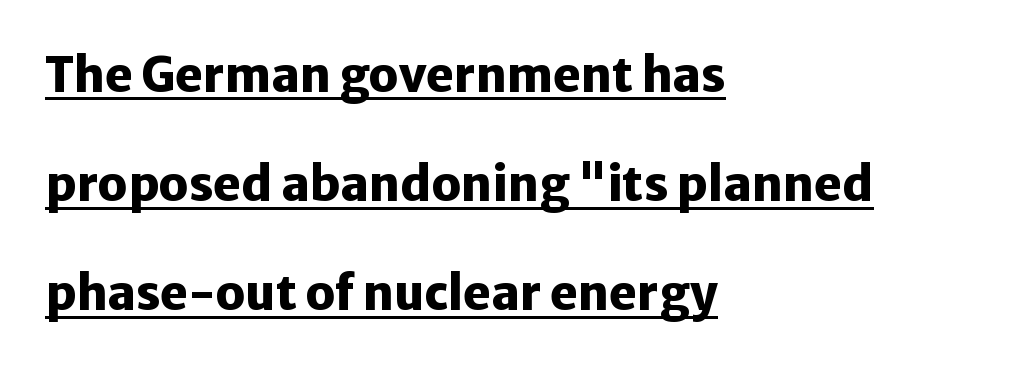
{"serif": "no", "italic": "no", "bold": "yes", "weight": "heavy", "width": "normal", "stroke_contrast": "low", "x_height": "medium", "monospaced": "no", "underline": "yes", "align": "left", "line_spacing": "loose", "line_spacing_ratio": 2.32, "letter_spacing": "normal", "letter_spacing_em": 0.0, "glyph_px": 47}
